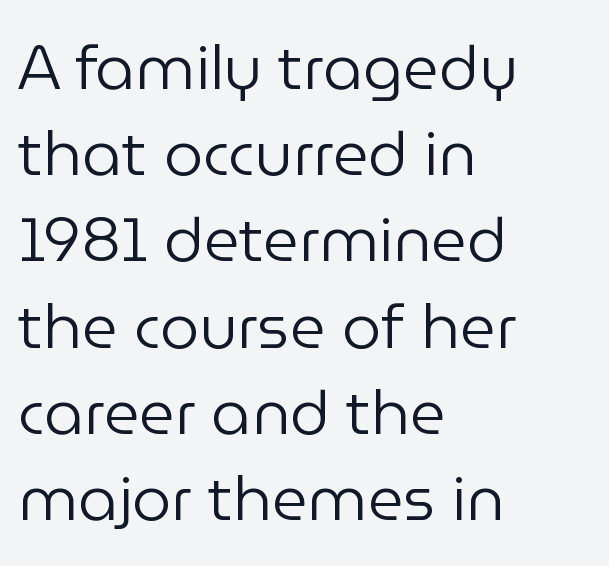
Successive baselines arrive at the customary interval. Tall strokes in this sample are plumb rather than angled. Observe the ordinary spacing: letters are neighbours, not strangers. I'd call this a sans setting — the letters go barefoot. Character widths vary here, with narrow letters taking less room than wide ones. Typeset ragged right — the left edge is the straight one.
